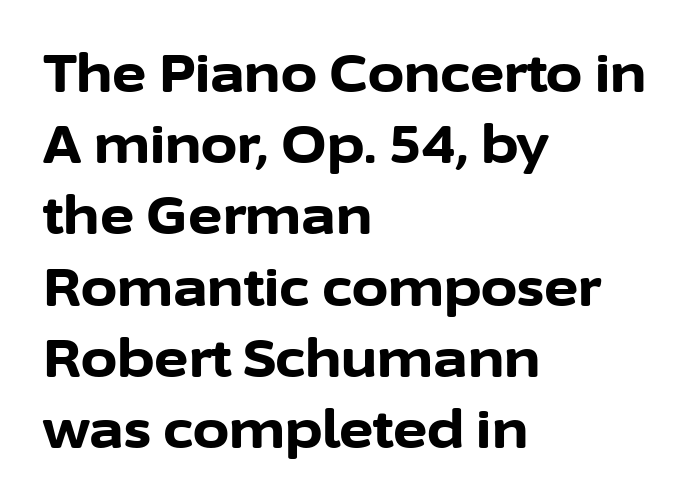
Q: Is the text bold? A: Yes.
Q: Is the text italic (slanted)? A: No, it is upright.
Q: Is the typeface a serif or a sans-serif typeface? A: Sans-serif.
Q: Is the text underlined? A: No.
Q: How is the paragraph aligned? A: Left-aligned.
Q: Is the spacing between letters normal or unusually wide? A: Normal.
Q: Is the spacing between lines tight, normal or loose? A: Normal.
Q: Width (condensed, normal, or wide)? A: Normal.
Q: Stroke contrast? A: Low.
Q: x-height? A: Medium.
Q: Monospaced? A: No.
